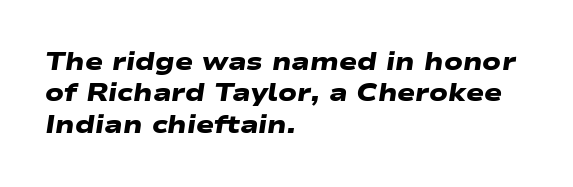
Caption: bold face, heavy strokes. The leading is moderate, giving the passage an even texture. Nobody drew a line under any word here. Visually the block forms a straight wall on the left and a jagged coastline on the right. There is no visible air inserted between adjacent glyphs.
